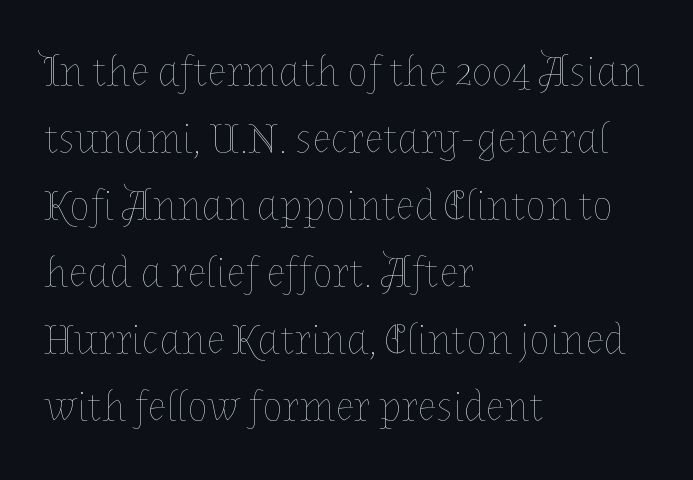
Q: Is the text bold? A: No.
Q: Is the text italic (slanted)? A: No, it is upright.
Q: Is the text underlined? A: No.
Q: How is the paragraph aligned? A: Left-aligned.
Q: Is the spacing between letters normal or unusually wide? A: Normal.
Q: Is the spacing between lines tight, normal or loose? A: Normal.
Q: Width (condensed, normal, or wide)? A: Normal.
Q: Stroke contrast? A: Low.
Q: x-height? A: Medium.
Q: Monospaced? A: No.
